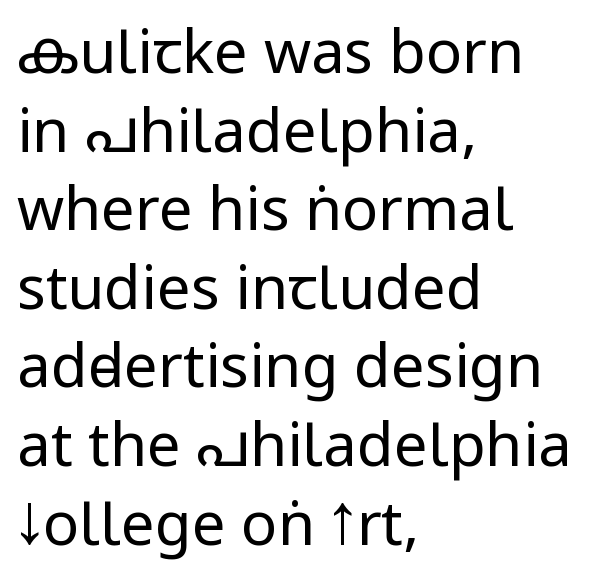
I'd call this a sans setting — the letters go barefoot. No extra ink here — the face is not bold. The zone under the glyphs is completely vacant. The passage shown is typed in a proportional face where columns would drift. Every row of glyphs begins at an identical x-position on the left. This block has exactly the height ordinary leading produces.
